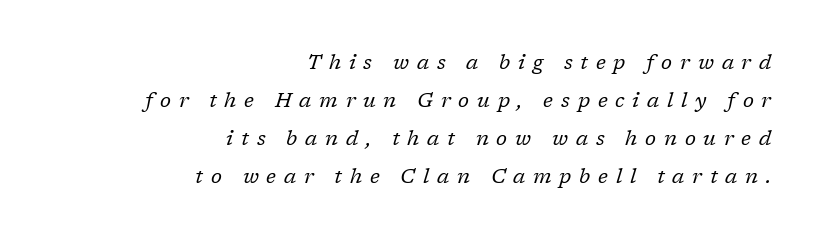
The image shows 20 px text type, italic (leaning right); set right-aligned, loose line spacing (1.9x), unusually wide letter spacing (+0.39 em), not underlined.
